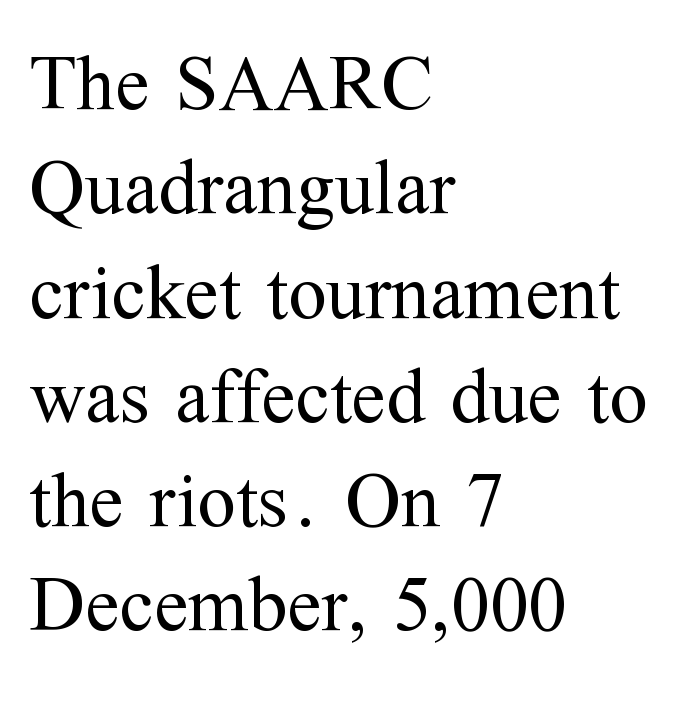
No heavy texture on the line: the type isn't bold. Each letter keeps its own natural width here, so spacing adapts to shape. The type family on display is of the serif kind. The rag falls on the right side of this text block.
